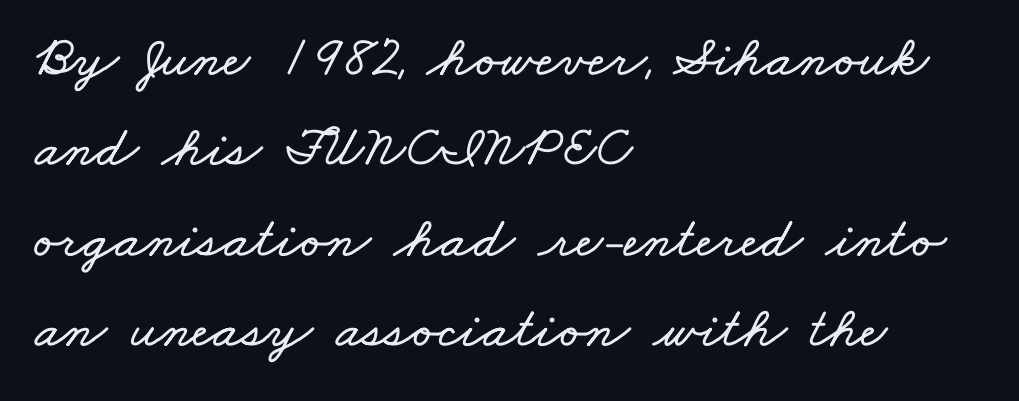
The image shows 58 px wide type; set left-aligned, normal line spacing (1.56x), normal letter spacing, not underlined; low stroke contrast and a small x-height.
